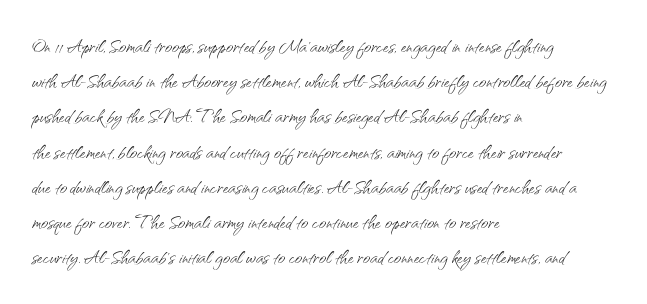
Q: Is the text bold? A: No.
Q: Is the text italic (slanted)? A: Yes.
Q: Is the text underlined? A: No.
Q: How is the paragraph aligned? A: Left-aligned.
Q: Is the spacing between letters normal or unusually wide? A: Normal.
Q: Is the spacing between lines tight, normal or loose? A: Normal.
